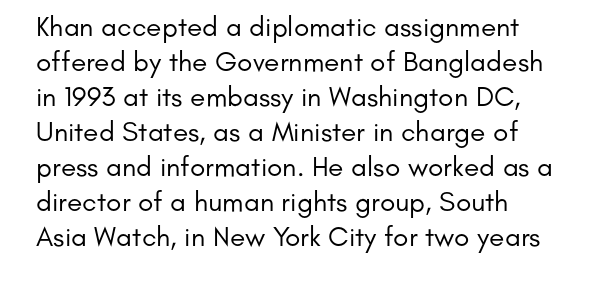
Q: Is the text bold? A: No.
Q: Is the text italic (slanted)? A: No, it is upright.
Q: Is the typeface a serif or a sans-serif typeface? A: Sans-serif.
Q: Is the text underlined? A: No.
Q: Is the spacing between letters normal or unusually wide? A: Normal.
Q: Is the spacing between lines tight, normal or loose? A: Normal.
Q: Width (condensed, normal, or wide)? A: Normal.
Q: Stroke contrast? A: Low.
Q: x-height? A: Small.
Q: Monospaced? A: No.
